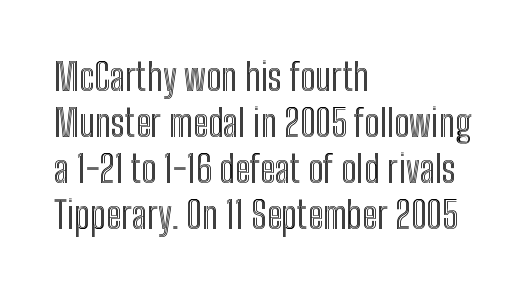
Rule under the text: the space is simply empty. It's the straight-up-and-down kind of type. Here the glyphs are tracked normally, forming tight word shapes. This sample is left-justified, so line endings fall wherever the words run out. The letters advance in unequal steps, a hallmark of proportional type.
